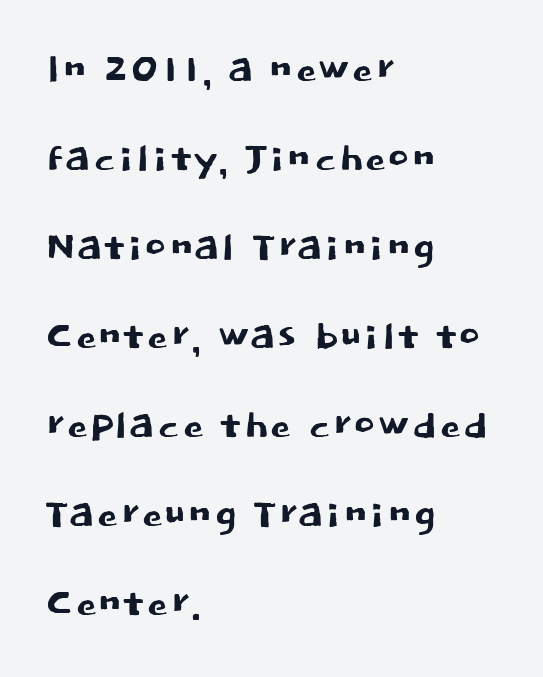
{"serif": "no", "italic": "no", "width": "normal", "stroke_contrast": "low", "x_height": "large", "monospaced": "no", "underline": "no", "align": "left", "line_spacing": "normal", "line_spacing_ratio": 1.68, "letter_spacing": "normal", "letter_spacing_em": 0.0, "glyph_px": 53}
